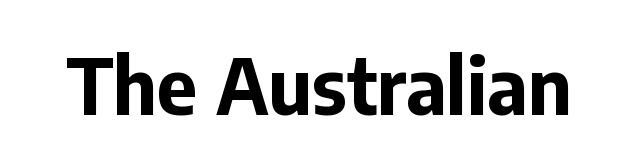
The image shows 78 px bold sans-serif type, upright; set normal letter spacing, not underlined; low stroke contrast and a medium x-height.
